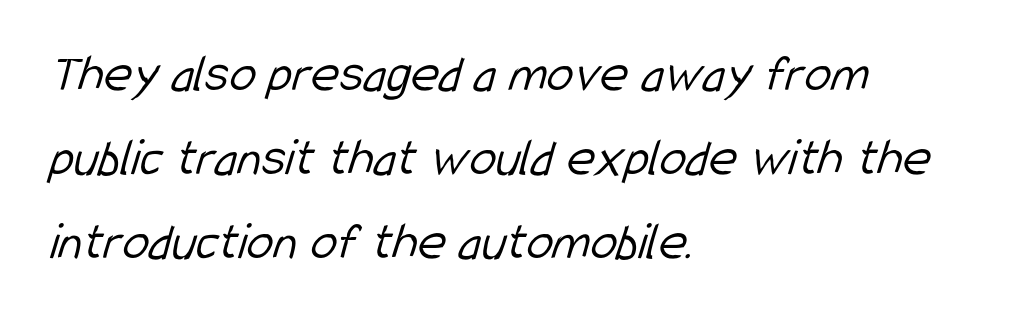
The image shows 54 px light, condensed sans-serif type; set left-aligned, normal line spacing (1.56x), normal letter spacing, not underlined; low stroke contrast and a medium x-height.
